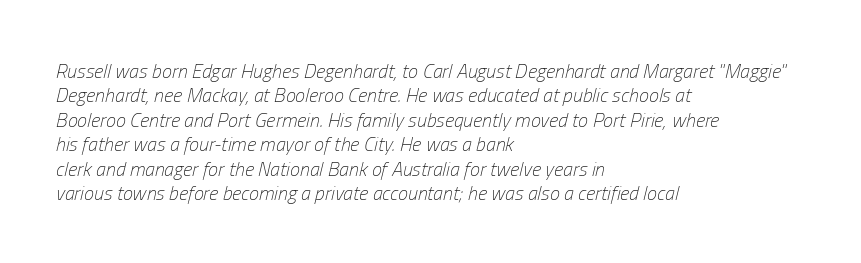
Q: Is the text bold? A: No.
Q: Is the text italic (slanted)? A: Yes, it leans right by about 13 degrees.
Q: Is the text underlined? A: No.
Q: How is the paragraph aligned? A: Left-aligned.
Q: Is the spacing between letters normal or unusually wide? A: Normal.
